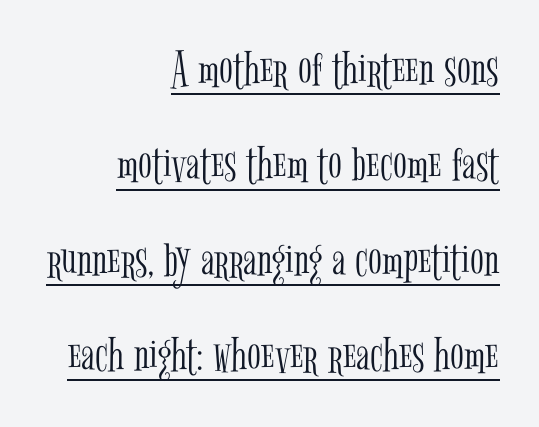
Alignment: flush right. A typographer would call this underscored text. The passage shown is not bold in any degree. The lettering stays uniformly vertical, giving the passage a roman look.
